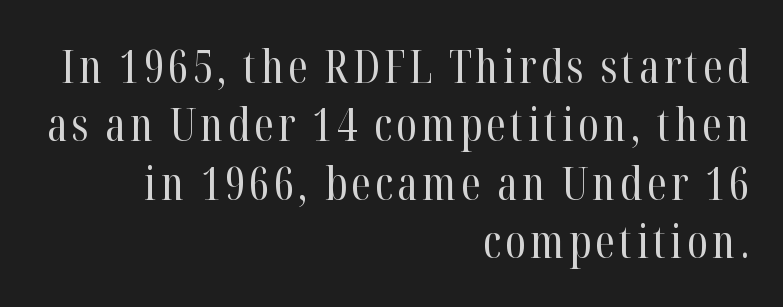
The image shows 45 px regular-weight, condensed serif type, upright; set right-aligned, normal line spacing (1.3x), not underlined; high stroke contrast and a medium x-height.
